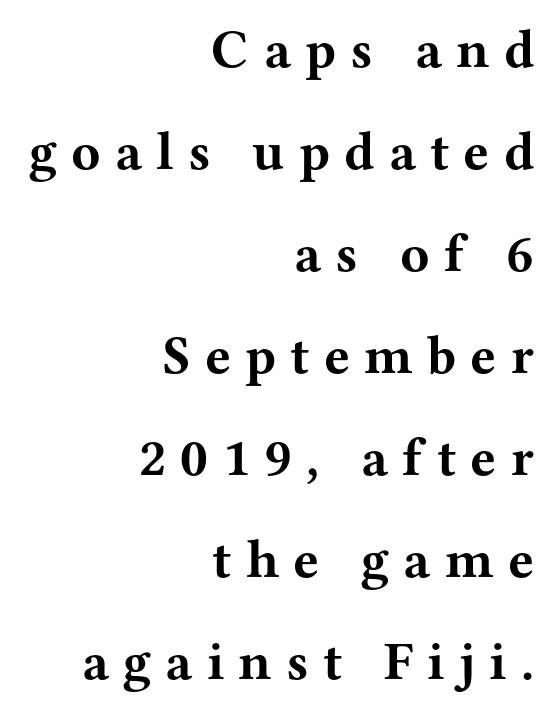
The letters stand straight up with perfectly vertical stems. The passage is arranged like a letterhead date or caption credit — flush right. The face used here is proportionally spaced, like ordinary book or web type. What kind of face is this? One with serifs.
